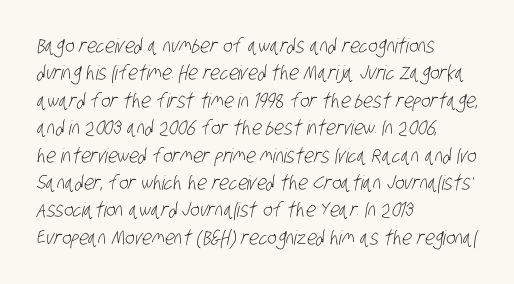
Q: Is the text bold? A: No.
Q: Is the text underlined? A: No.
Q: How is the paragraph aligned? A: Left-aligned.
Q: Is the spacing between letters normal or unusually wide? A: Normal.
Q: Is the spacing between lines tight, normal or loose? A: Normal.
